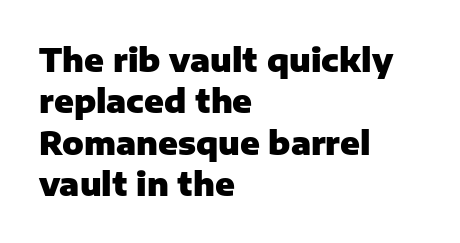
This sample uses an upright cut, with every glyph sitting square on the baseline. Font category for this specimen: sans-serif. A dark, heavy texture on the line: the type is bold. The face used here is proportionally spaced, like ordinary book or web type. Which margin do the lines hug? The left one — the right edge is uneven.
